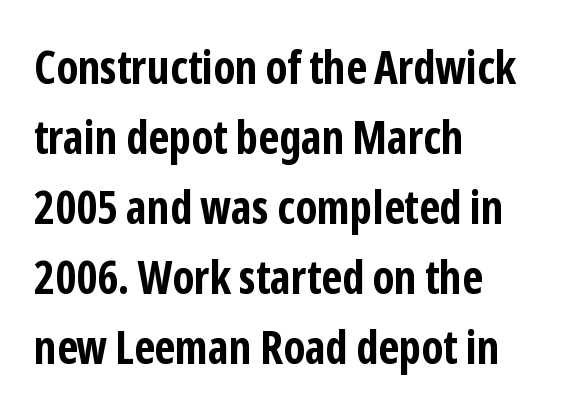
Grotesque or geometric, the face here clearly has no serifs. A roman cut, with each character standing at attention. Students, note that the glyphs here touch the page at normal intervals. Layout note: lines flush left.
